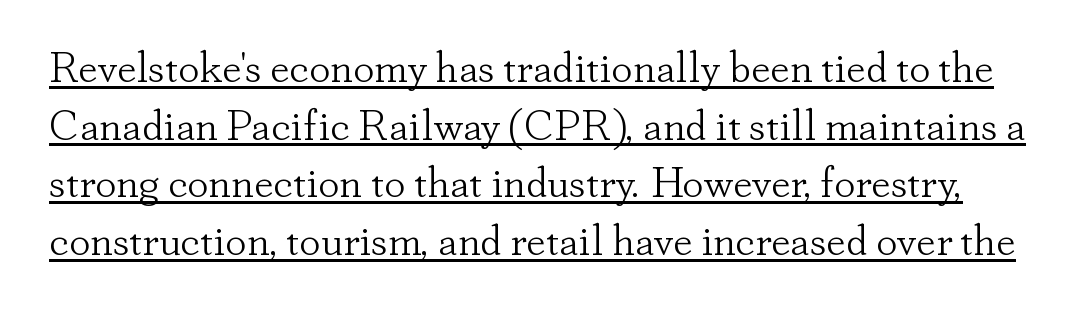
The image shows 43 px light serif type, upright; set normal line spacing (1.34x), normal letter spacing, underlined; low stroke contrast and a small x-height.
